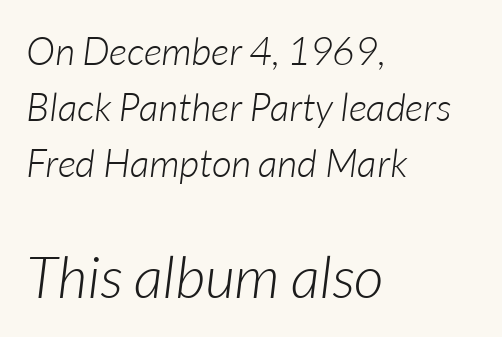
{"italic": "yes", "lean": "right", "slant_degrees": 7, "bold": "no", "weight": "light", "width": "normal", "stroke_contrast": "low", "x_height": "medium", "monospaced": "no", "underline": "no", "align": "left", "line_spacing": "normal", "line_spacing_ratio": 1.43, "letter_spacing": "normal", "letter_spacing_em": 0.0, "larger_block": "second", "size_ratio": 1.49, "glyph_px": 58}
